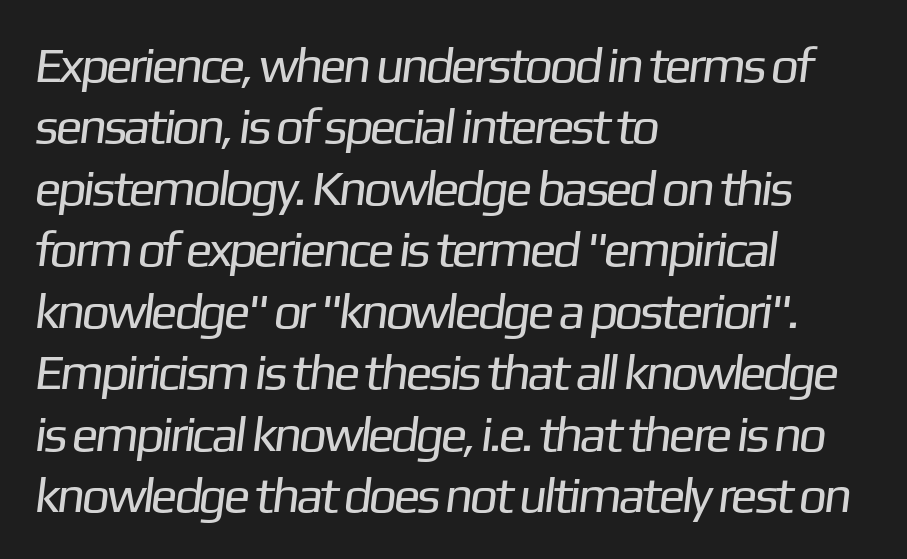
Q: Is the text bold? A: No.
Q: Is the typeface a serif or a sans-serif typeface? A: Sans-serif.
Q: Is the text underlined? A: No.
Q: How is the paragraph aligned? A: Left-aligned.
Q: Is the spacing between letters normal or unusually wide? A: Normal.
Q: Width (condensed, normal, or wide)? A: Normal.
Q: Stroke contrast? A: Low.
Q: x-height? A: Medium.
Q: Monospaced? A: No.
